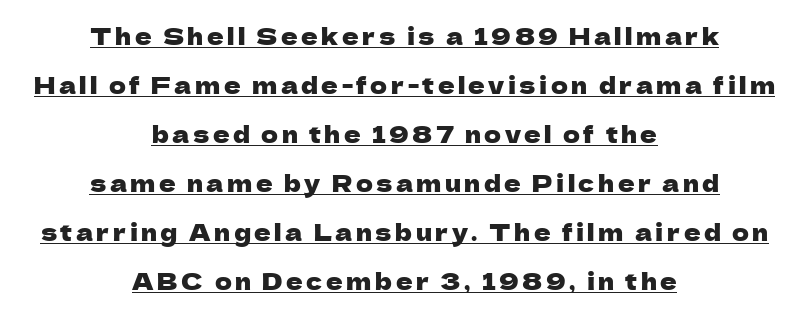
Designer's note — italics off, roman on. A rule runs beneath these lines of type. Neither beginnings nor endings align; midpoints do. Baseline-to-baseline distance is far greater than the letter height.
